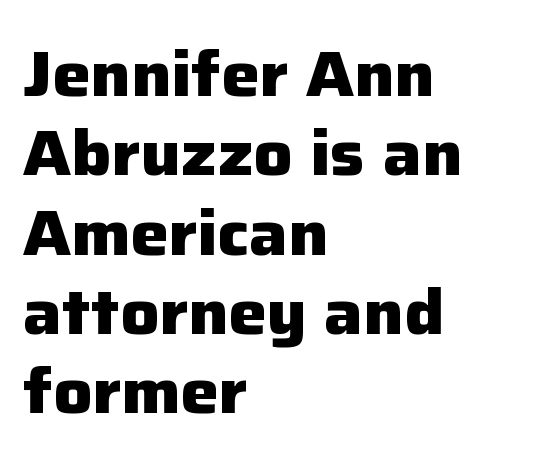
{"serif": "no", "italic": "no", "bold": "yes", "weight": "heavy", "width": "normal", "stroke_contrast": "low", "x_height": "medium", "monospaced": "no", "underline": "no", "align": "left", "line_spacing_ratio": 1.24, "letter_spacing": "normal", "letter_spacing_em": 0.0, "glyph_px": 64}
